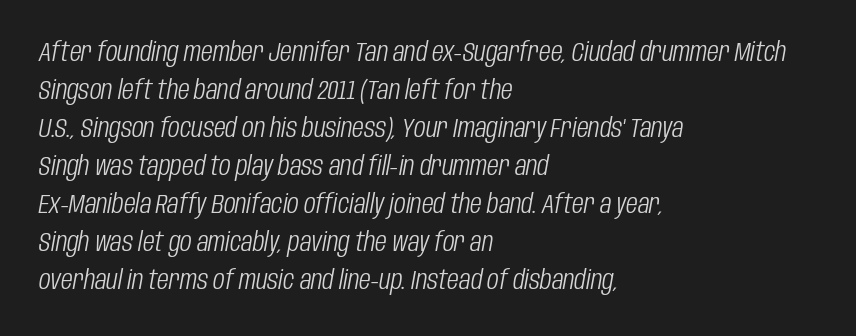
The image shows 27 px text type, italic (leaning right); set left-aligned, normal line spacing (1.41x), normal letter spacing, not underlined.
